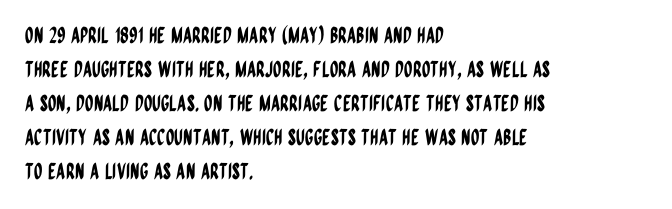
{"italic": "no", "underline": "no", "align": "left", "line_spacing": "normal", "line_spacing_ratio": 1.54, "letter_spacing": "normal", "letter_spacing_em": 0.0, "glyph_px": 22}
